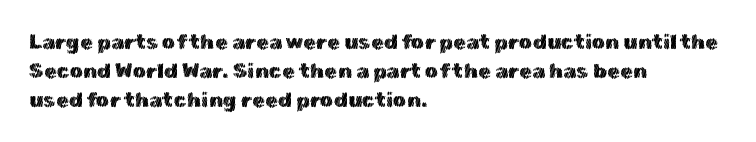
{"italic": "no", "underline": "no", "align": "left", "line_spacing": "normal", "line_spacing_ratio": 1.38, "letter_spacing": "normal", "letter_spacing_em": 0.0, "glyph_px": 21}
